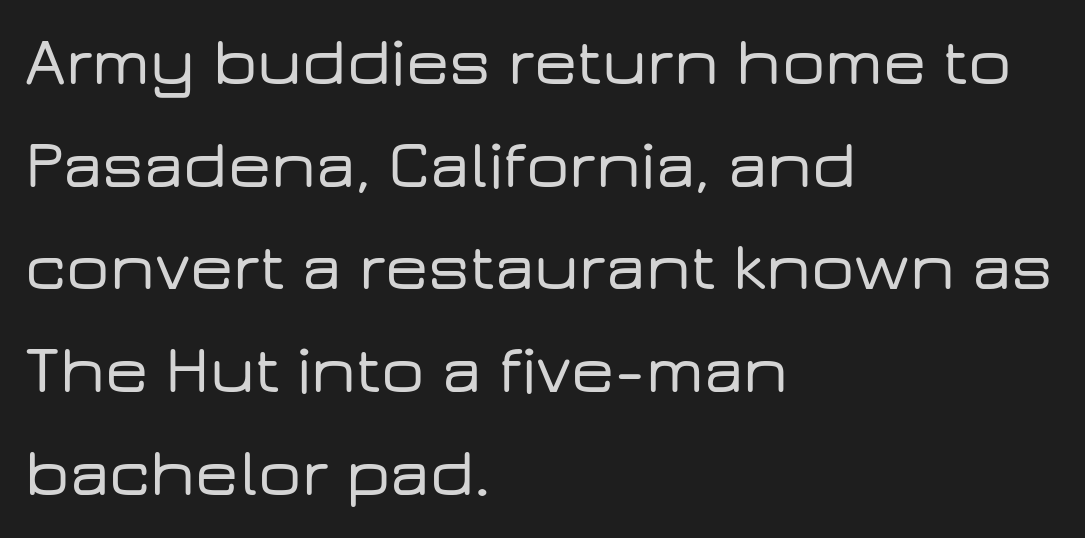
The baseline area is clear. The letters stand straight up with perfectly vertical stems. A typesetter would label this face a sans. Note the varied advance widths — an 'i' is clearly narrower than an 'm'.
